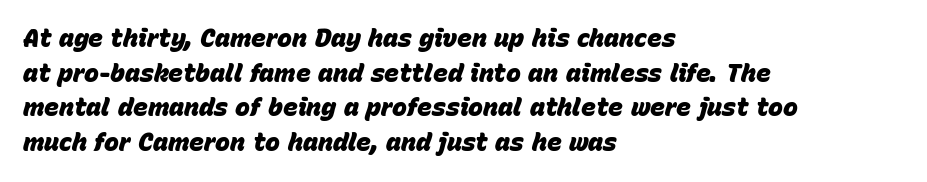
Nobody touched the tracking dial on this one. Plain, unruled lines of type. A typesetter would mark this as italic. This sample is left-justified, so line endings fall wherever the words run out. Regular leading.
